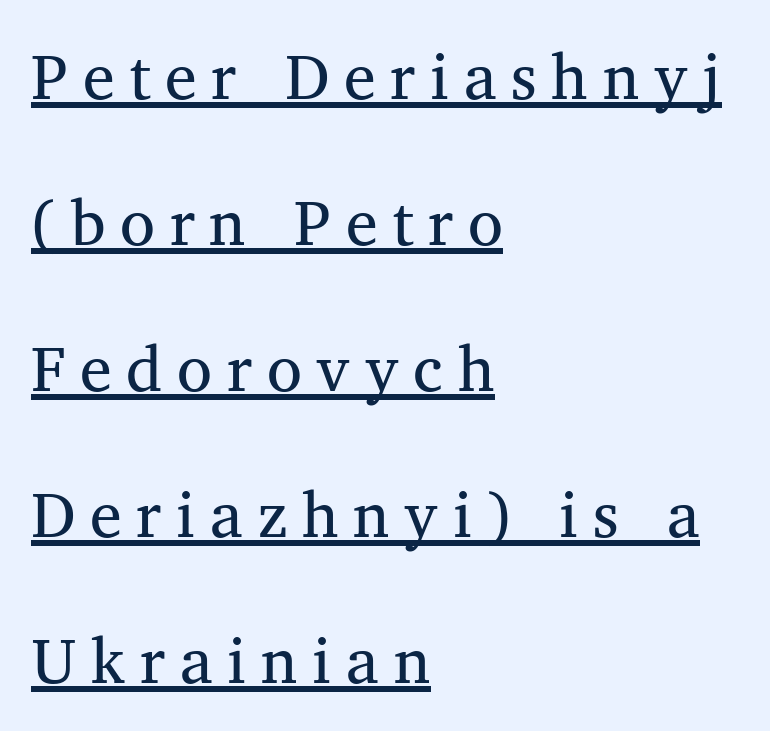
In terms of letterform style, serifs are clearly present. This rendering uses left alignment, leaving the right contour irregular. Glance below the letters and you will spot a drawn line. Quick note: interline space is abundant.
